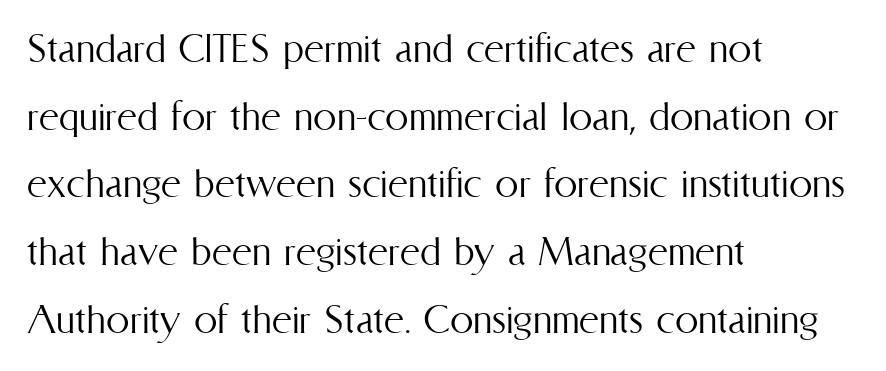
The image shows 47 px light, condensed type, upright; set left-aligned, normal line spacing (1.44x), normal letter spacing, not underlined; medium stroke contrast and a medium x-height.
